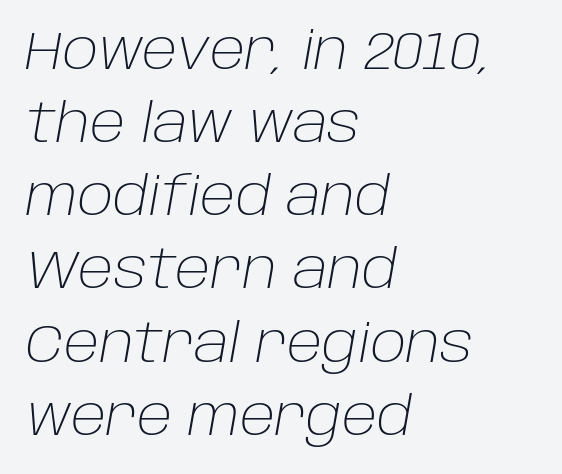
Q: Is the text bold? A: No.
Q: Is the text italic (slanted)? A: Yes, it leans right by about 10 degrees.
Q: Is the text underlined? A: No.
Q: How is the paragraph aligned? A: Left-aligned.
Q: Is the spacing between letters normal or unusually wide? A: Normal.
Q: Is the spacing between lines tight, normal or loose? A: Normal.
Q: Width (condensed, normal, or wide)? A: Normal.
Q: Stroke contrast? A: Low.
Q: x-height? A: Large.
Q: Monospaced? A: No.
